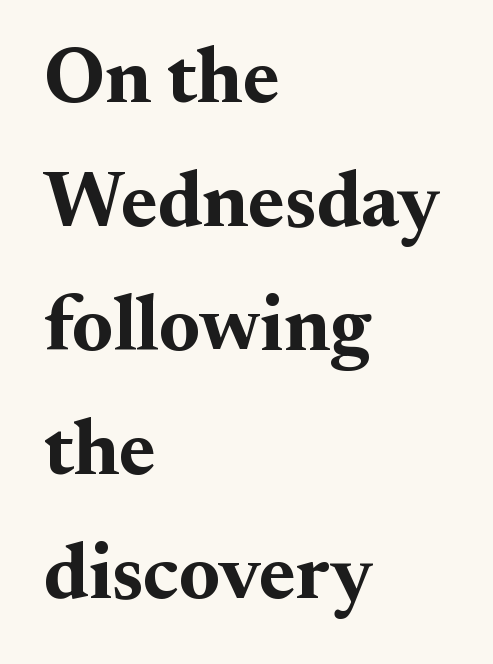
The image shows 78 px bold serif type, upright; set left-aligned, normal line spacing (1.59x), normal letter spacing, not underlined; medium stroke contrast and a small x-height.
